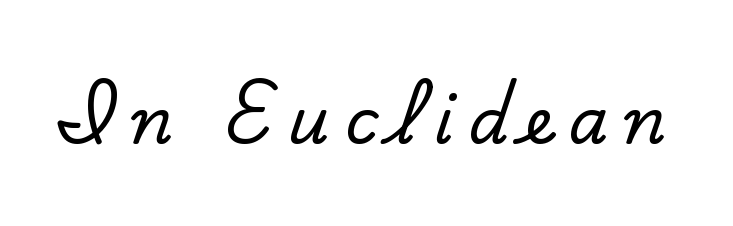
Character widths vary here, with narrow letters taking less room than wide ones. Letters rest on an invisible, unmarked baseline. The face used here is rendered with a markedly widened letterfit. In terms of letterform style, serifs are clearly present.
